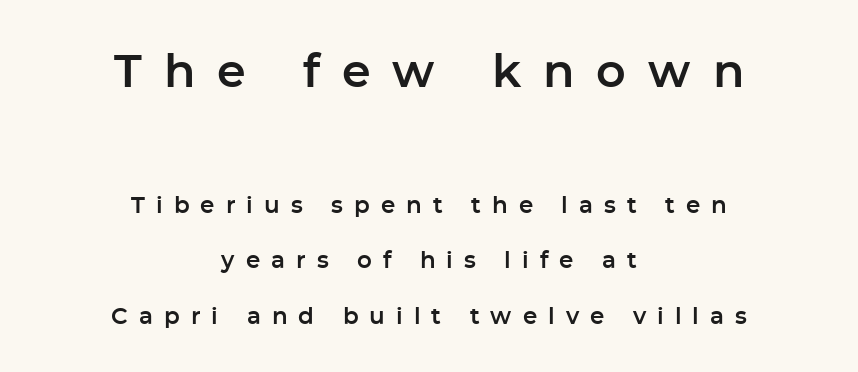
Q: Is the text italic (slanted)? A: No, it is upright.
Q: Is the typeface a serif or a sans-serif typeface? A: Sans-serif.
Q: Is the text underlined? A: No.
Q: How is the paragraph aligned? A: Centered.
Q: Is the spacing between letters normal or unusually wide? A: Unusually wide.
Q: Is the spacing between lines tight, normal or loose? A: Loose.
Q: Which block of text is set in a larger size, the first (top) or the second (bottom)? A: The first (top) one.
Q: Width (condensed, normal, or wide)? A: Normal.
Q: Stroke contrast? A: Low.
Q: x-height? A: Medium.
Q: Monospaced? A: No.
